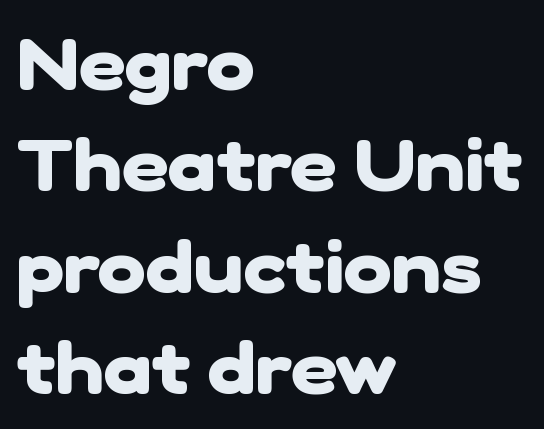
Proportional: the letters do not fall into vertical columns. A normal amount of white space separates one row of letters from the next. Does the copy run flush right? No — it runs flush left. Between one letter and the next there's only the usual sliver of space.
